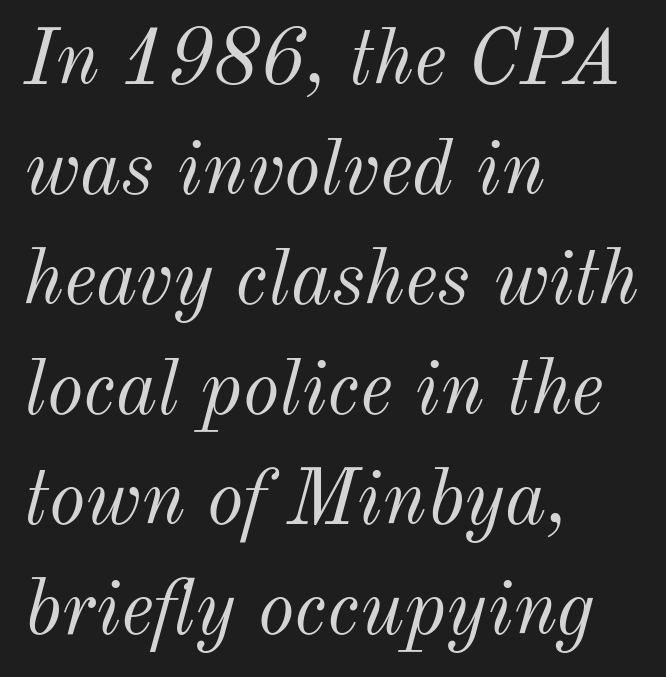
{"italic": "yes", "lean": "right", "slant_degrees": 12, "bold": "no", "weight": "light", "width": "normal", "stroke_contrast": "medium", "x_height": "small", "monospaced": "no", "underline": "no", "align": "left", "line_spacing": "normal", "line_spacing_ratio": 1.41, "letter_spacing": "normal", "letter_spacing_em": 0.0, "glyph_px": 78}
